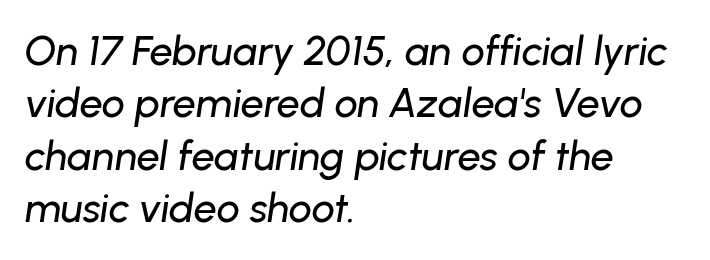
Q: Is the text italic (slanted)? A: Yes, it leans right by about 8 degrees.
Q: Is the text underlined? A: No.
Q: How is the paragraph aligned? A: Left-aligned.
Q: Is the spacing between letters normal or unusually wide? A: Normal.
Q: Is the spacing between lines tight, normal or loose? A: Normal.
Q: Width (condensed, normal, or wide)? A: Normal.
Q: Stroke contrast? A: Low.
Q: x-height? A: Medium.
Q: Monospaced? A: No.
